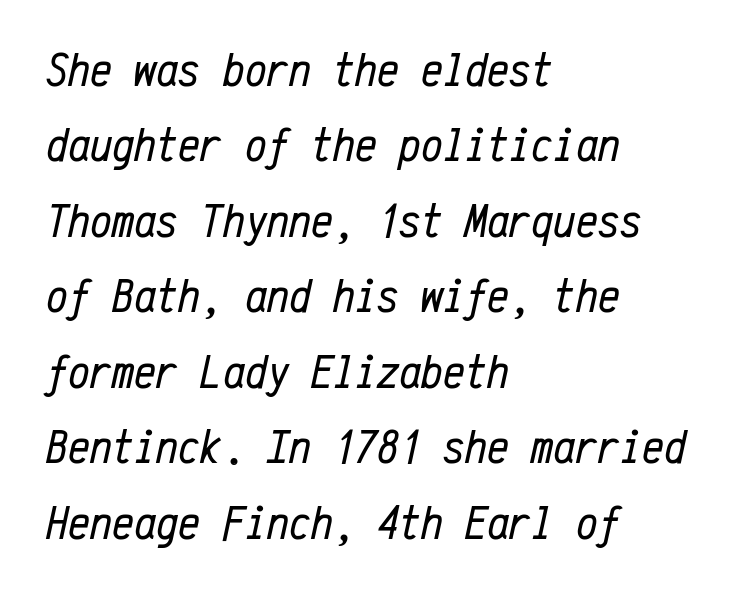
The image shows 49 px regular-weight, condensed type, italic (leaning right), monospaced; set left-aligned, normal line spacing (1.54x), normal letter spacing, not underlined; low stroke contrast and a medium x-height.
